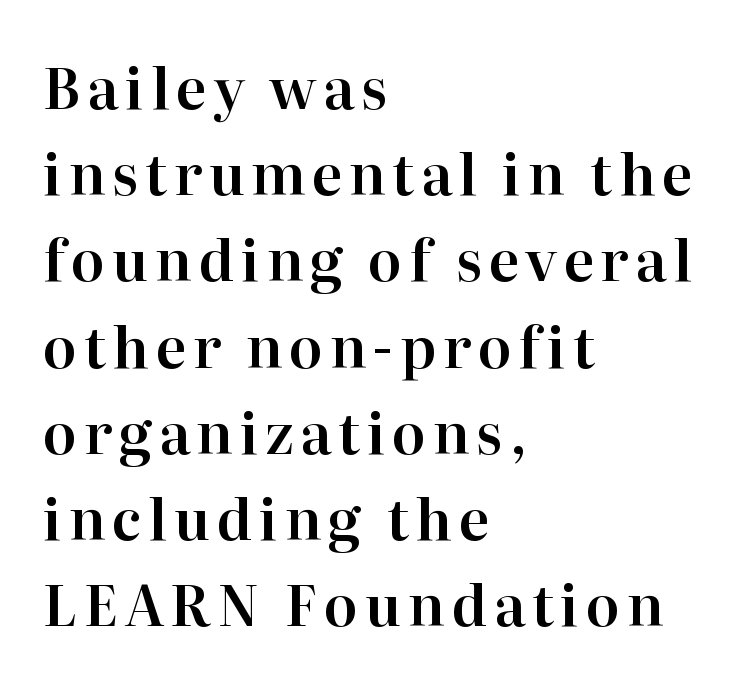
The image shows 56 px serif type, upright; set left-aligned, normal line spacing (1.54x), not underlined; high stroke contrast and a medium x-height.
